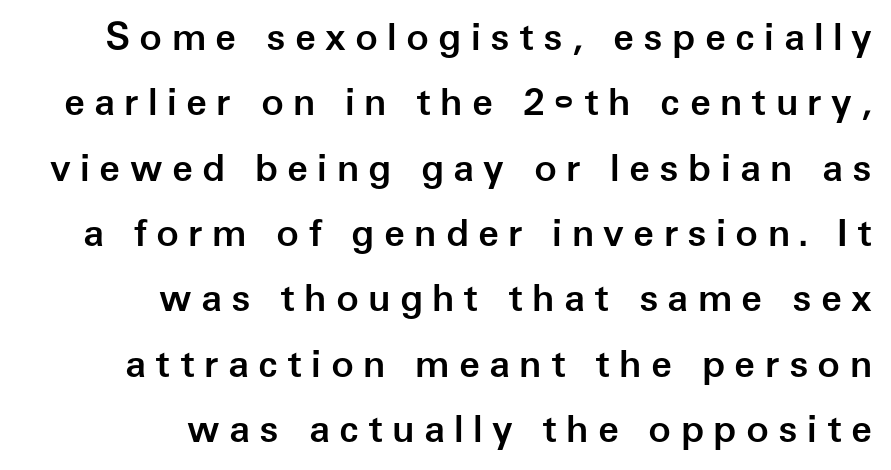
The typography opts for an upright posture over an oblique one. This sample uses expanded letter spacing, leaving extra air between glyphs. The compositor pushed each line to the right boundary. The typesetting leans somewhat heavy: a semibold. Letterform terminals end flat and unadorned throughout the passage. A bare baseline throughout the passage.
